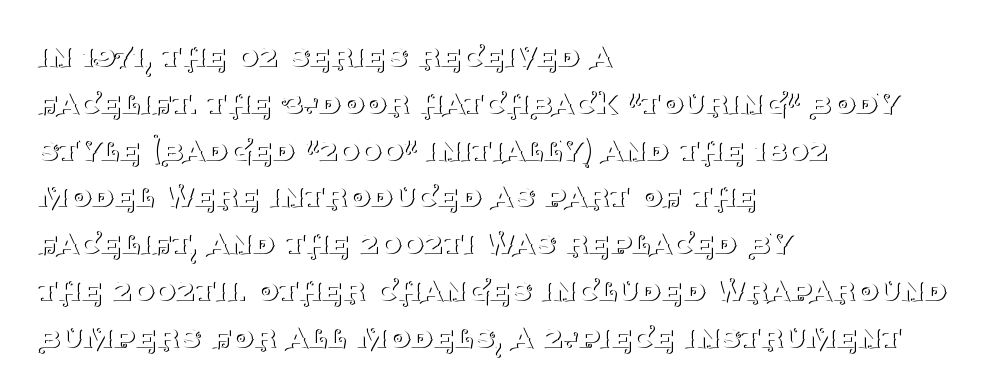
What kind of face is this? One with serifs. Glance below the letters and you will spot only blank space. The passage shown stacks its lines at a standard gap. Reading down the block, your eye returns to a fixed left position each line. The type sits square on the baseline with zero lean.
